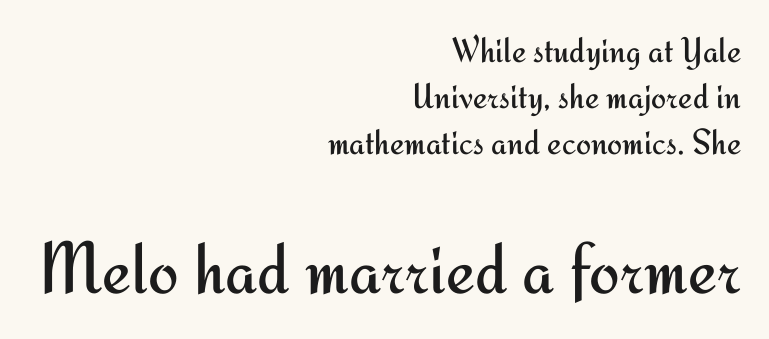
{"serif": "no", "italic": "no", "bold": "no", "weight": "regular", "width": "normal", "stroke_contrast": "medium", "x_height": "small", "monospaced": "no", "underline": "no", "align": "right", "line_spacing": "normal", "line_spacing_ratio": 1.28, "letter_spacing": "normal", "letter_spacing_em": 0.0, "larger_block": "second", "size_ratio": 2.03, "glyph_px": 73}
